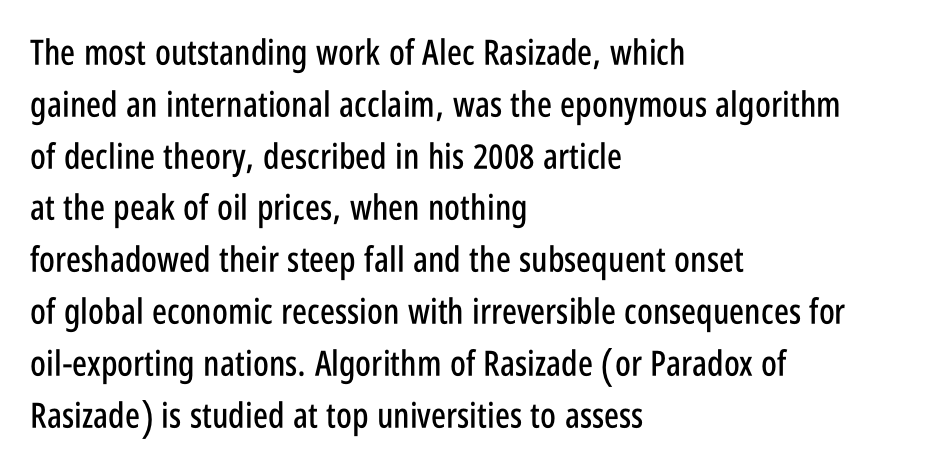
The image shows 35 px condensed sans-serif type, upright; set left-aligned, normal line spacing (1.48x), normal letter spacing, not underlined; low stroke contrast and a large x-height.
